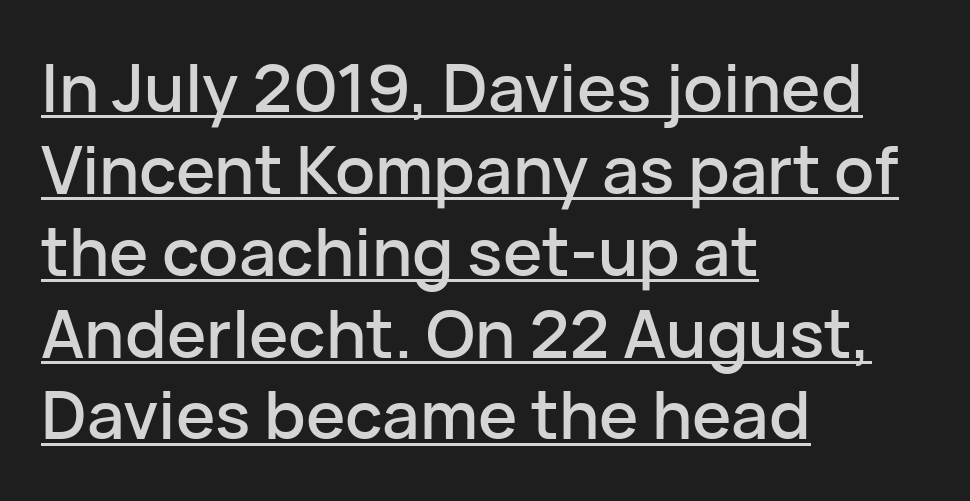
Q: Is the text italic (slanted)? A: No, it is upright.
Q: Is the typeface a serif or a sans-serif typeface? A: Sans-serif.
Q: Is the text underlined? A: Yes.
Q: How is the paragraph aligned? A: Left-aligned.
Q: Is the spacing between letters normal or unusually wide? A: Normal.
Q: Width (condensed, normal, or wide)? A: Normal.
Q: Stroke contrast? A: Low.
Q: x-height? A: Medium.
Q: Monospaced? A: No.
